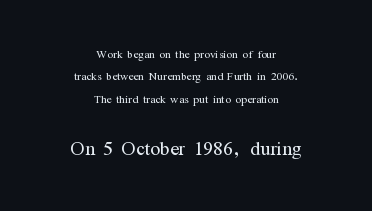
The image shows 26 px text type, upright; set centered, normal line spacing (1.49x), normal letter spacing, not underlined; the second (bottom) block is 1.73x larger.
